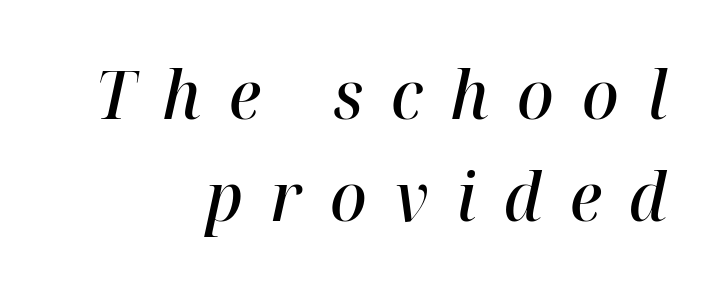
Descenders hang freely into open space. Slant detected: the letters are inclined. Summary of vertical rhythm: regular, with standard interline spacing. This sample is right-justified, so line beginnings fall wherever the words allow. The tracking jumps out immediately: characters are airy and widely separated.
